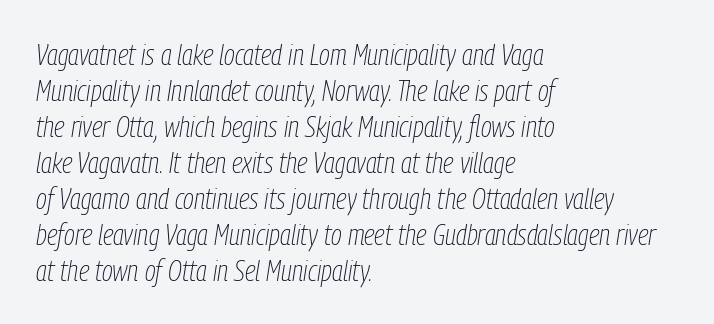
Q: Is the text bold? A: No.
Q: Is the text italic (slanted)? A: Yes, it leans right by about 9 degrees.
Q: Is the text underlined? A: No.
Q: How is the paragraph aligned? A: Left-aligned.
Q: Is the spacing between letters normal or unusually wide? A: Normal.
Q: Width (condensed, normal, or wide)? A: Condensed.
Q: Stroke contrast? A: Low.
Q: x-height? A: Medium.
Q: Monospaced? A: No.
